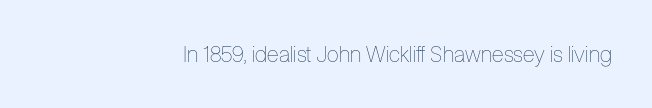
The space directly below the letters is spotless. Quick note: not italic, upright. The line texture is even and compact thanks to regular tracking. These glyphs show unthickened strokes, regular width or finer.
